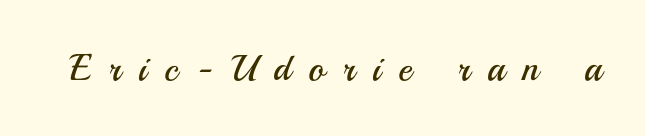
Q: Is the text bold? A: No.
Q: Is the text italic (slanted)? A: Yes.
Q: Is the typeface a serif or a sans-serif typeface? A: Sans-serif.
Q: Is the text underlined? A: No.
Q: Is the spacing between letters normal or unusually wide? A: Unusually wide.
Q: Width (condensed, normal, or wide)? A: Normal.
Q: Stroke contrast? A: Medium.
Q: x-height? A: Small.
Q: Monospaced? A: No.
